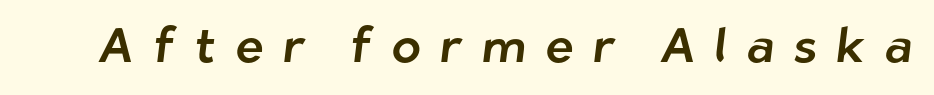
{"serif": "no", "width": "normal", "stroke_contrast": "low", "x_height": "medium", "monospaced": "no", "underline": "no", "letter_spacing": "wide", "letter_spacing_em": 0.4, "glyph_px": 48}
